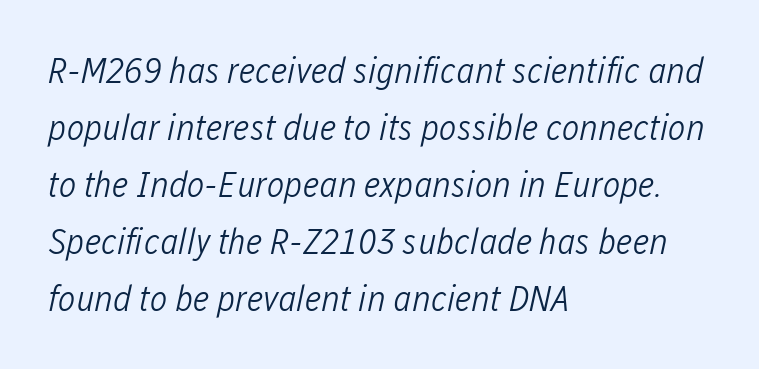
The text carries the slant typical of an italic or oblique font. The block of text has a typical density, with ordinary space between rows. The face used here is proportionally spaced, like ordinary book or web type. No word sits above an underline. Is the block centered? No — it sits flush against the left margin. The passage shown has conventional tracking throughout.
